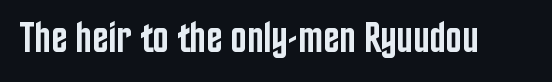
Q: Is the text bold? A: Semi-bold.
Q: Is the text italic (slanted)? A: No, it is upright.
Q: Is the typeface a serif or a sans-serif typeface? A: Sans-serif.
Q: Is the text underlined? A: No.
Q: Is the spacing between letters normal or unusually wide? A: Normal.
Q: Width (condensed, normal, or wide)? A: Condensed.
Q: Stroke contrast? A: Low.
Q: x-height? A: Large.
Q: Monospaced? A: No.
